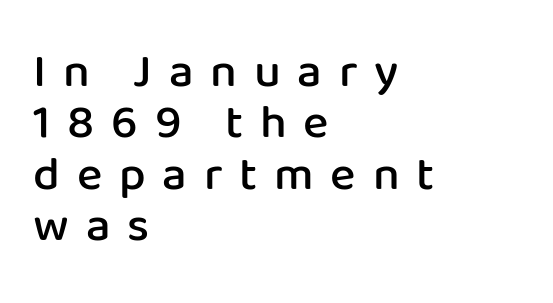
Q: Is the text bold? A: Semi-bold.
Q: Is the text italic (slanted)? A: No, it is upright.
Q: Is the typeface a serif or a sans-serif typeface? A: Sans-serif.
Q: Is the text underlined? A: No.
Q: How is the paragraph aligned? A: Left-aligned.
Q: Is the spacing between letters normal or unusually wide? A: Unusually wide.
Q: Is the spacing between lines tight, normal or loose? A: Tight.
Q: Width (condensed, normal, or wide)? A: Normal.
Q: Stroke contrast? A: Low.
Q: x-height? A: Medium.
Q: Monospaced? A: No.
